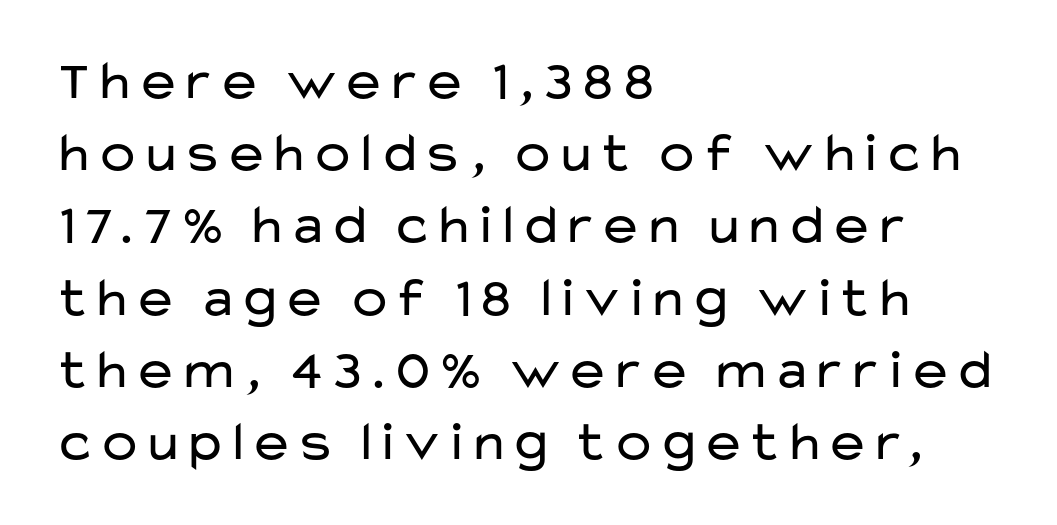
The image shows 56 px regular-weight, wide sans-serif type, upright; set left-aligned, normal line spacing (1.29x), normal letter spacing, not underlined; low stroke contrast and a medium x-height.
